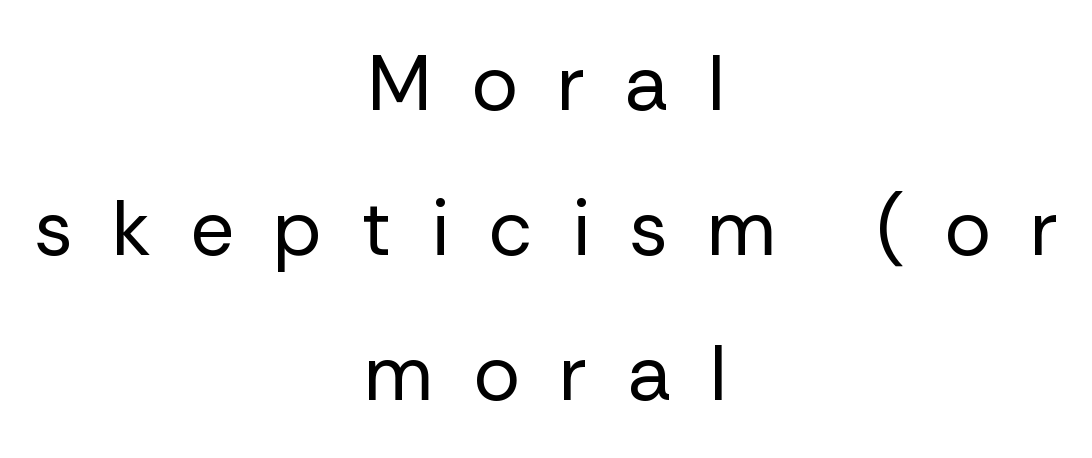
Q: Is the text bold? A: No.
Q: Is the text italic (slanted)? A: No, it is upright.
Q: Is the typeface a serif or a sans-serif typeface? A: Sans-serif.
Q: Is the text underlined? A: No.
Q: How is the paragraph aligned? A: Centered.
Q: Is the spacing between letters normal or unusually wide? A: Unusually wide.
Q: Width (condensed, normal, or wide)? A: Normal.
Q: Stroke contrast? A: Low.
Q: x-height? A: Medium.
Q: Monospaced? A: No.
